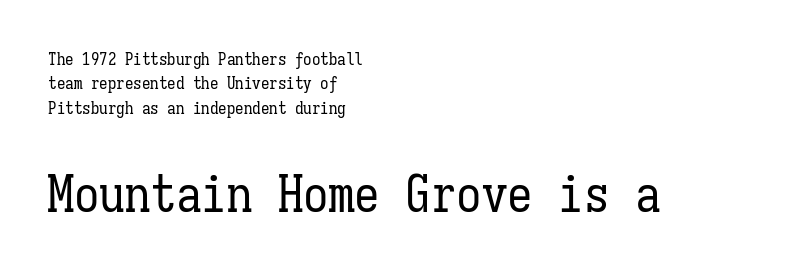
{"italic": "no", "bold": "no", "weight": "regular", "width": "condensed", "stroke_contrast": "low", "x_height": "medium", "monospaced": "yes", "underline": "no", "align": "left", "line_spacing": "normal", "line_spacing_ratio": 1.44, "letter_spacing": "normal", "letter_spacing_em": 0.0, "larger_block": "second", "size_ratio": 3.0, "glyph_px": 51}
